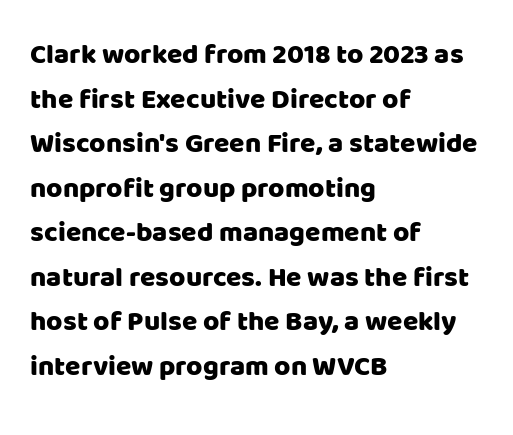
Caption: standard tracking, unaltered. If you measured baseline to baseline, you'd find a middling distance. The paragraph shown leans on its left margin. This rendering features lettering with no underline.
